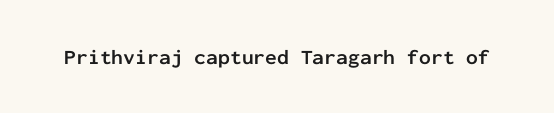
{"italic": "no", "bold": "yes", "underline": "no", "letter_spacing": "normal", "letter_spacing_em": 0.0, "glyph_px": 21}
